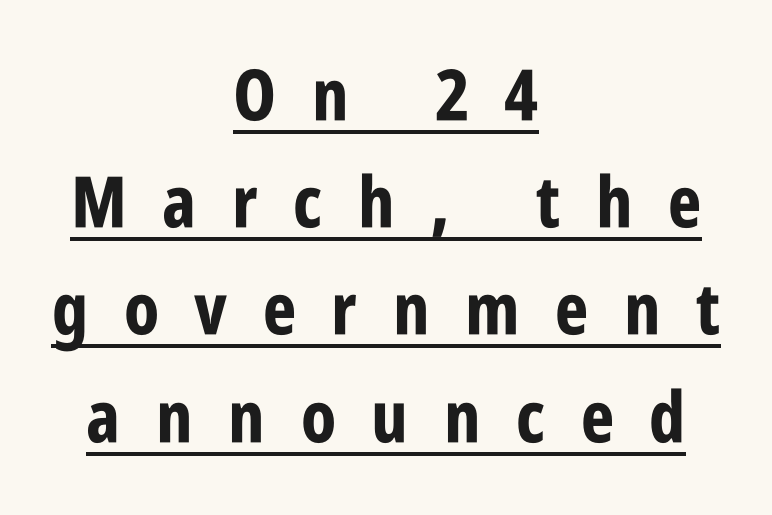
Posture: straight, roman, zero tilt. A sans-serif font was chosen for this passage. Regarding leading, the lines here are spaced in the standard way. This rendering widens character spacing well past its baseline value. In designer terms, the underline attribute is active on this setting. The whitespace from short lines is split evenly between both sides.
